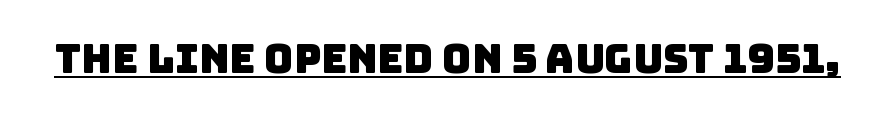
{"serif": "no", "width": "normal", "stroke_contrast": "low", "x_height": "large", "monospaced": "no", "underline": "yes", "letter_spacing": "normal", "letter_spacing_em": 0.0, "glyph_px": 40}
